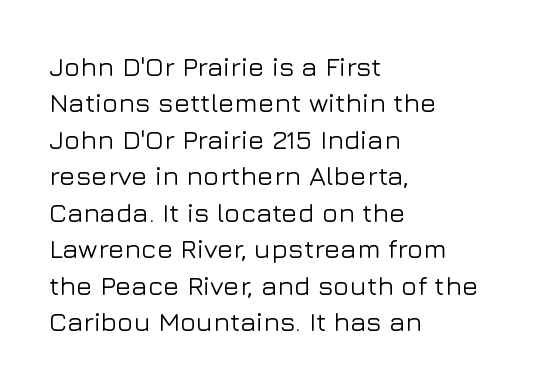
Q: Is the text italic (slanted)? A: No, it is upright.
Q: Is the text underlined? A: No.
Q: How is the paragraph aligned? A: Left-aligned.
Q: Is the spacing between letters normal or unusually wide? A: Normal.
Q: Is the spacing between lines tight, normal or loose? A: Normal.
